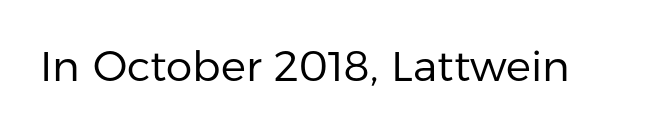
The image shows 42 px regular-weight sans-serif type, upright; set normal letter spacing, not underlined; low stroke contrast and a medium x-height.
